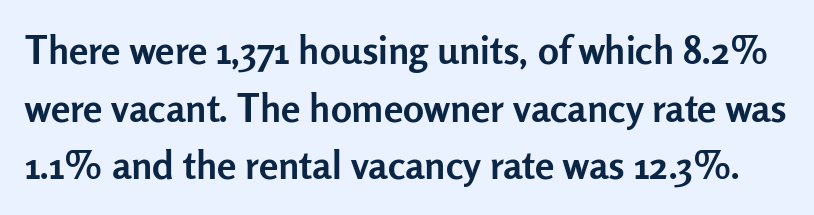
{"serif": "no", "italic": "no", "bold": "yes", "weight": "semibold", "width": "normal", "stroke_contrast": "low", "x_height": "medium", "monospaced": "no", "underline": "no", "line_spacing": "normal", "line_spacing_ratio": 1.48, "letter_spacing": "normal", "letter_spacing_em": 0.0, "glyph_px": 39}
